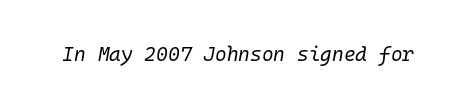
The image shows 20 px text type, italic (leaning right); set normal letter spacing, not underlined.
